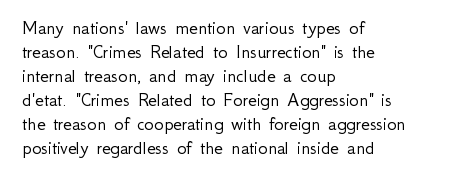
Descenders are the only things crossing below the line. Letters have the restrained weight of plain body copy at most. Where is the straight margin? On the left. Between one letter and the next there's only the usual sliver of space.
